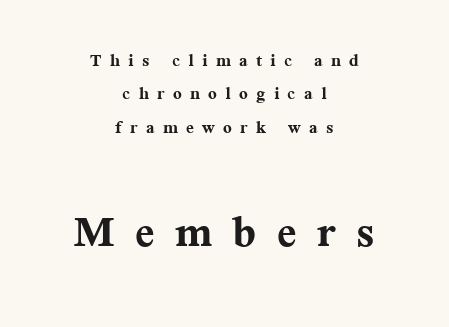
{"serif": "yes", "italic": "no", "bold": "yes", "weight": "semibold", "width": "normal", "stroke_contrast": "medium", "x_height": "medium", "monospaced": "no", "underline": "no", "align": "center", "line_spacing": "normal", "line_spacing_ratio": 1.45, "letter_spacing": "wide", "letter_spacing_em": 0.36, "larger_block": "second", "size_ratio": 2.48, "glyph_px": 57}
